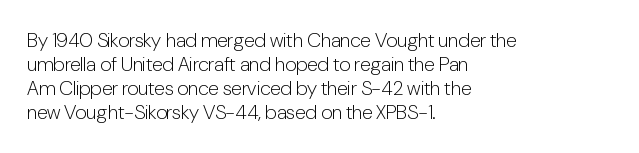
Q: Is the text bold? A: No.
Q: Is the text italic (slanted)? A: No, it is upright.
Q: Is the text underlined? A: No.
Q: How is the paragraph aligned? A: Left-aligned.
Q: Is the spacing between letters normal or unusually wide? A: Normal.
